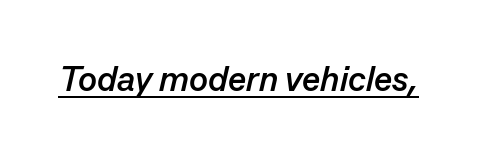
The image shows 35 px semibold type, italic (leaning right); set normal letter spacing, underlined; low stroke contrast and a medium x-height.
